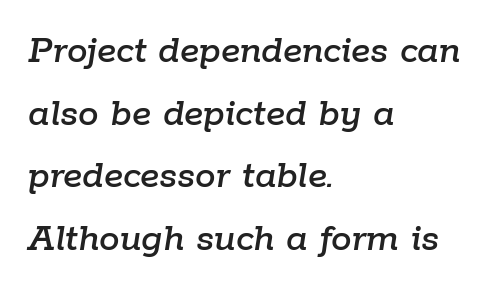
The words here are not underlined. You could not count columns in this text — the font is proportionally spaced. A classic flush-left, rag-right setting is used for this passage. If you drew a line through each stem, it would be angled. Rows of type keep a routine distance in the vertical direction.
